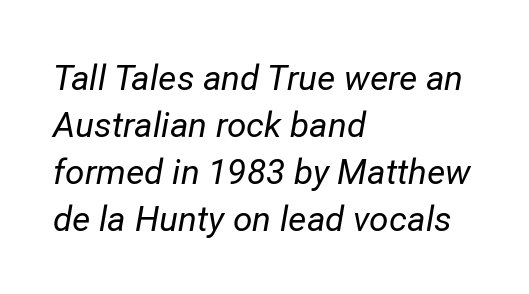
{"italic": "yes", "lean": "right", "slant_degrees": 12, "bold": "no", "weight": "regular", "width": "normal", "stroke_contrast": "low", "x_height": "medium", "monospaced": "no", "underline": "no", "align": "left", "line_spacing": "normal", "line_spacing_ratio": 1.34, "letter_spacing": "normal", "letter_spacing_em": 0.0, "glyph_px": 35}
